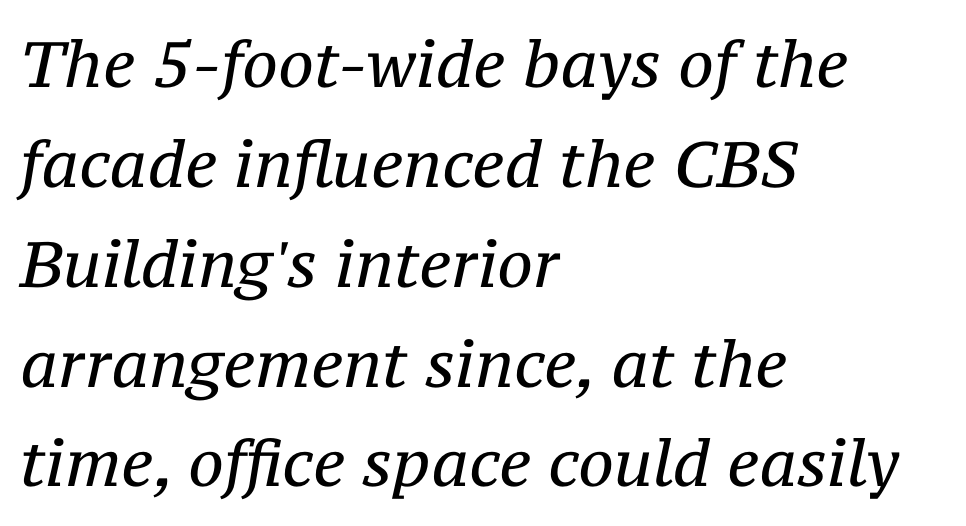
{"serif": "yes", "italic": "yes", "lean": "right", "slant_degrees": 12, "bold": "no", "weight": "regular", "width": "normal", "stroke_contrast": "medium", "x_height": "medium", "monospaced": "no", "underline": "no", "align": "left", "line_spacing": "normal", "line_spacing_ratio": 1.56, "letter_spacing": "normal", "letter_spacing_em": 0.0, "glyph_px": 64}
